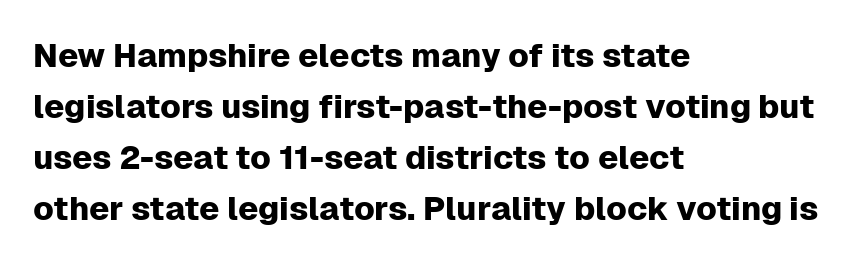
The image shows 33 px sans-serif type, upright; set left-aligned, normal line spacing (1.55x), normal letter spacing, not underlined; low stroke contrast and a medium x-height.
